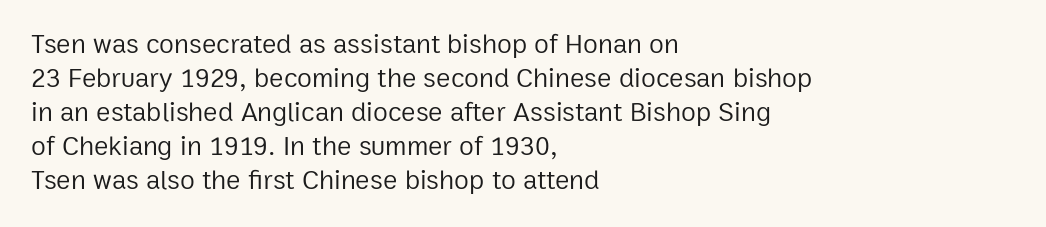
{"italic": "no", "bold": "no", "underline": "no", "align": "left", "line_spacing": "normal", "line_spacing_ratio": 1.26, "letter_spacing": "normal", "letter_spacing_em": 0.0, "glyph_px": 27}
